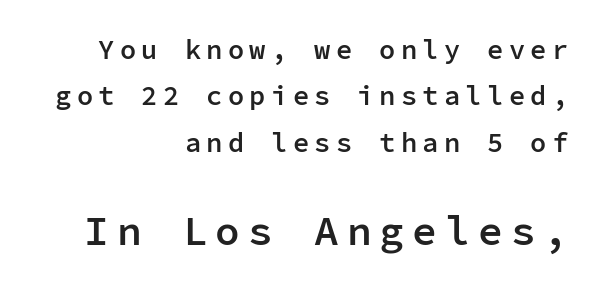
{"serif": "no", "italic": "no", "bold": "semi", "weight": "semibold", "width": "normal", "stroke_contrast": "low", "x_height": "medium", "monospaced": "yes", "underline": "no", "align": "right", "line_spacing_ratio": 1.72, "letter_spacing": "wide", "letter_spacing_em": 0.2, "larger_block": "second", "size_ratio": 1.52, "glyph_px": 41}
